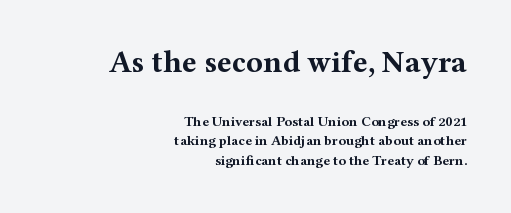
Typesetter's note — upper block bumped up in size, lower block left smaller. Heavy-handed strokes throughout: this text is bold. Compared with a flush-left layout, this one pins lines to the opposite, right side. Varying glyph widths throughout — classic text-font behaviour. Letter spacing: default.
